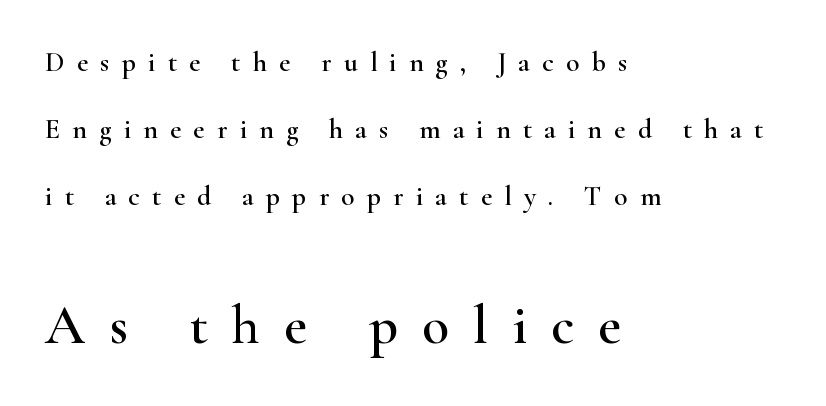
The image shows 56 px wide serif type, upright; set left-aligned, loose line spacing (2.4x), unusually wide letter spacing (+0.43 em), not underlined; the second (bottom) block is 2.0x larger; high stroke contrast and a small x-height.
